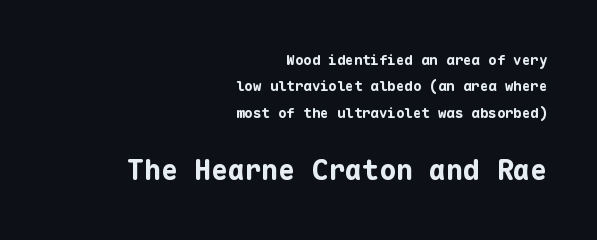
Font category for this specimen: sans-serif. Style check: upright. This sample has the even, mechanical cadence of fixed-width lettering. Is the lower block the larger one? Yes — the lower block carries the bigger type. What weight is shown? A full bold with thick strokes.
